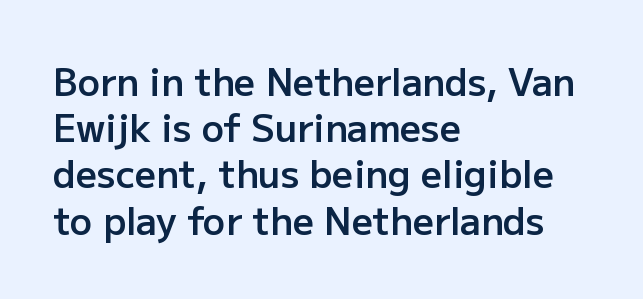
{"serif": "no", "italic": "no", "bold": "semi", "weight": "semibold", "width": "normal", "stroke_contrast": "low", "x_height": "medium", "monospaced": "no", "underline": "no", "align": "left", "line_spacing": "normal", "line_spacing_ratio": 1.25, "letter_spacing": "normal", "letter_spacing_em": 0.0, "glyph_px": 37}
